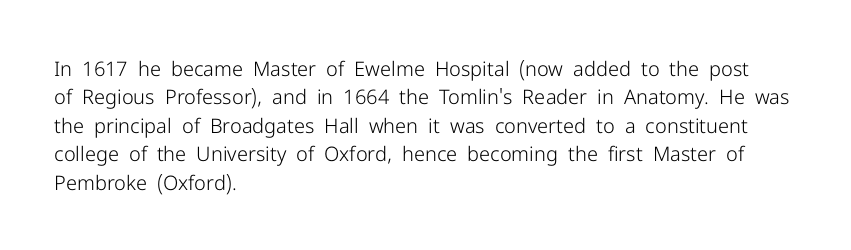
{"italic": "no", "bold": "no", "underline": "no", "align": "left", "line_spacing": "normal", "line_spacing_ratio": 1.42, "letter_spacing": "normal", "letter_spacing_em": 0.0, "glyph_px": 20}
